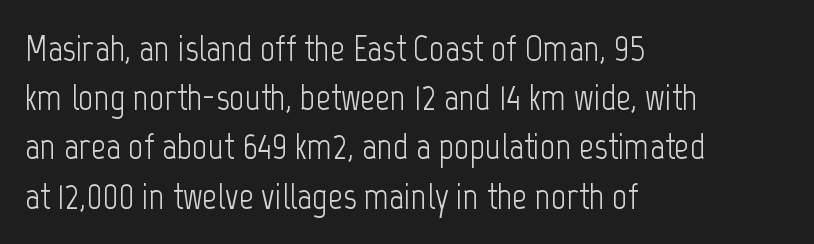
{"serif": "no", "italic": "no", "bold": "no", "weight": "light", "width": "condensed", "stroke_contrast": "low", "x_height": "medium", "monospaced": "no", "underline": "no", "align": "left", "line_spacing": "normal", "line_spacing_ratio": 1.33, "letter_spacing": "normal", "letter_spacing_em": 0.0, "glyph_px": 37}
